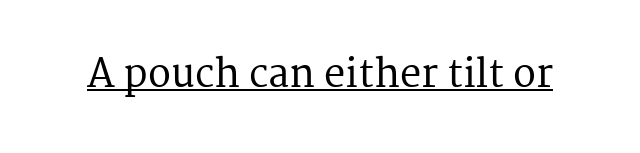
The image shows 38 px serif type, upright; set normal letter spacing, underlined; medium stroke contrast and a medium x-height.
